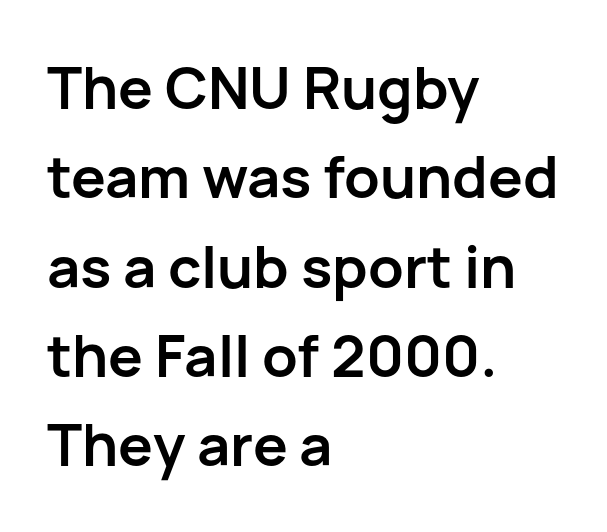
Q: Is the text bold? A: Yes.
Q: Is the text italic (slanted)? A: No, it is upright.
Q: Is the typeface a serif or a sans-serif typeface? A: Sans-serif.
Q: Is the text underlined? A: No.
Q: How is the paragraph aligned? A: Left-aligned.
Q: Is the spacing between letters normal or unusually wide? A: Normal.
Q: Is the spacing between lines tight, normal or loose? A: Normal.
Q: Width (condensed, normal, or wide)? A: Normal.
Q: Stroke contrast? A: Low.
Q: x-height? A: Medium.
Q: Monospaced? A: No.
